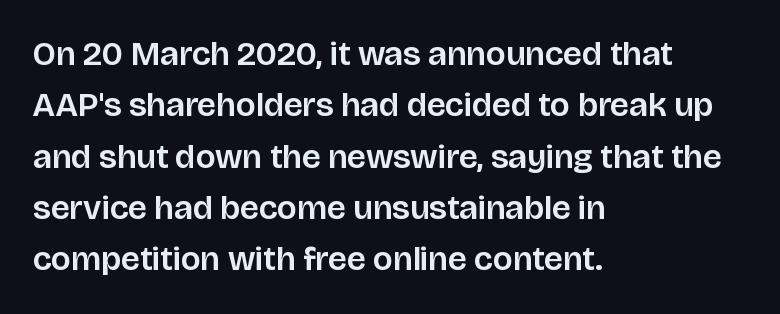
Every row of glyphs begins at an identical x-position on the left. Typographically, this falls in the sans-serif category. Glance below the letters and you will spot only blank space. The type is set solid horizontally, with unmodified tracking. Line spacing here is normal. A typesetter would mark this as roman, not italic.
